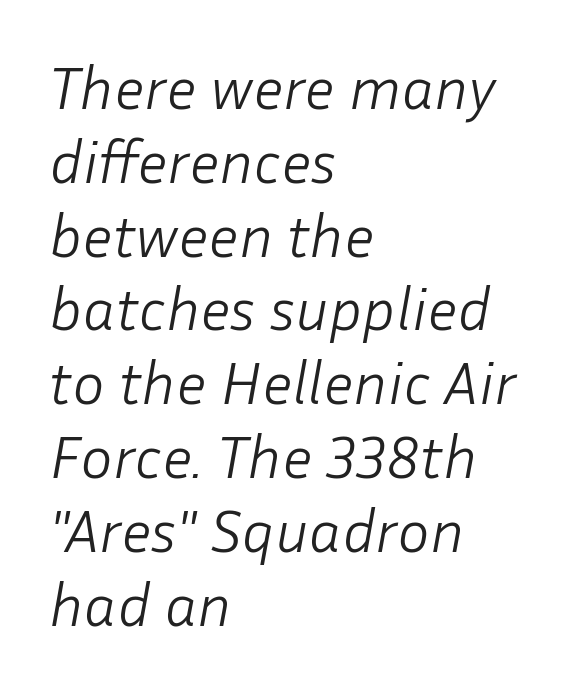
{"italic": "yes", "lean": "right", "slant_degrees": 10, "bold": "no", "weight": "light", "width": "normal", "stroke_contrast": "low", "x_height": "medium", "monospaced": "no", "underline": "no", "align": "left", "line_spacing_ratio": 1.21, "letter_spacing": "normal", "letter_spacing_em": 0.0, "glyph_px": 61}
